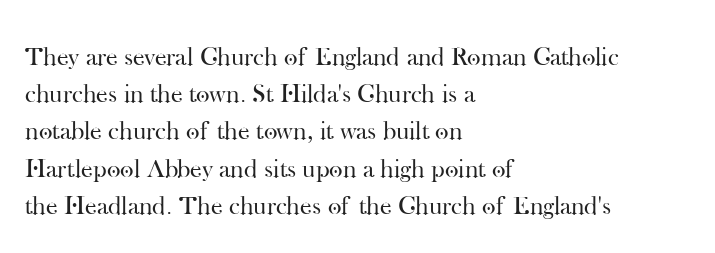
The rendering anchors every line to the left-hand side. A clean baseline with only descenders dipping below it. No chunkiness to these letters — they're not bold. Leading matches the norm, producing a regular column. Ascenders rise straight up at ninety degrees. Nobody touched the tracking dial on this one.
